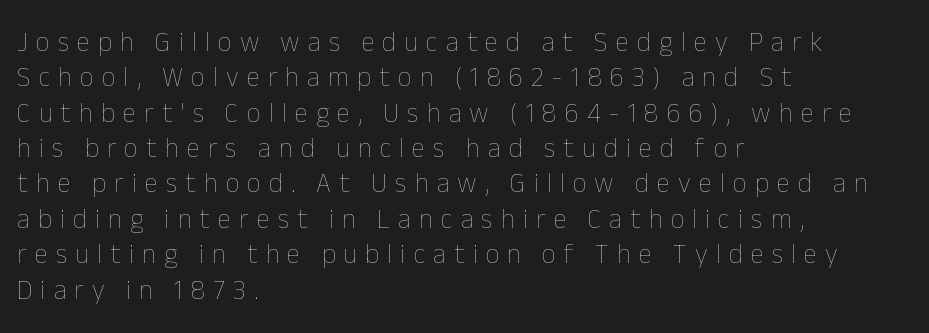
Q: Is the text bold? A: No.
Q: Is the text italic (slanted)? A: No, it is upright.
Q: Is the text underlined? A: No.
Q: How is the paragraph aligned? A: Left-aligned.
Q: Is the spacing between letters normal or unusually wide? A: Unusually wide.
Q: Is the spacing between lines tight, normal or loose? A: Normal.
